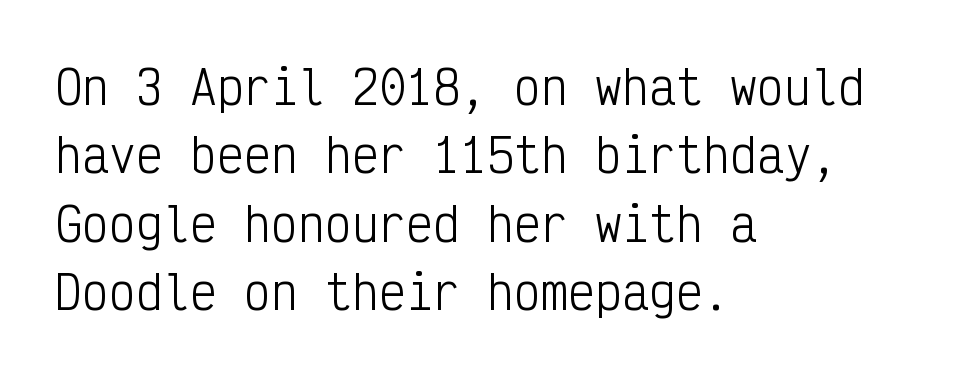
Q: Is the text bold? A: No.
Q: Is the text italic (slanted)? A: No, it is upright.
Q: Is the typeface a serif or a sans-serif typeface? A: Sans-serif.
Q: Is the text underlined? A: No.
Q: How is the paragraph aligned? A: Left-aligned.
Q: Is the spacing between letters normal or unusually wide? A: Normal.
Q: Is the spacing between lines tight, normal or loose? A: Normal.
Q: Width (condensed, normal, or wide)? A: Condensed.
Q: Stroke contrast? A: Low.
Q: x-height? A: Medium.
Q: Monospaced? A: Yes.
